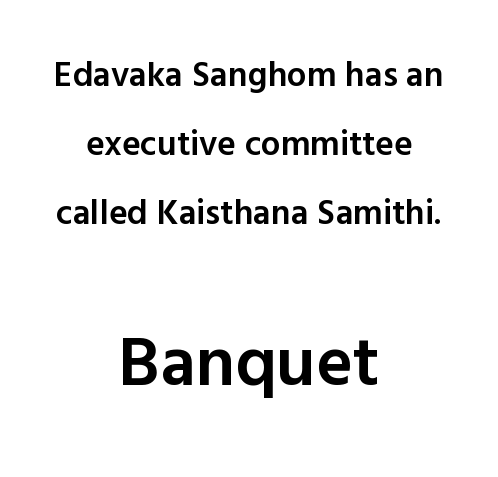
The image shows 70 px semibold sans-serif type, upright; set centered, loose line spacing (1.97x), normal letter spacing, not underlined; the second (bottom) block is 2.0x larger; a medium x-height.
